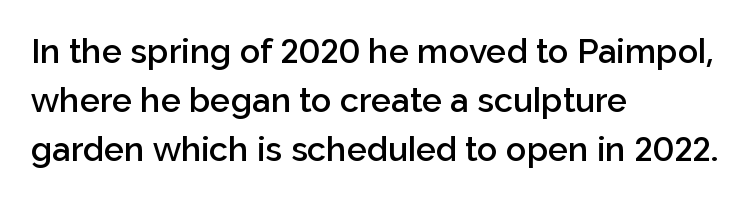
{"serif": "no", "italic": "no", "bold": "semi", "weight": "semibold", "width": "normal", "stroke_contrast": "low", "x_height": "medium", "monospaced": "no", "underline": "no", "align": "left", "line_spacing": "normal", "line_spacing_ratio": 1.44, "letter_spacing": "normal", "letter_spacing_em": 0.0, "glyph_px": 34}
